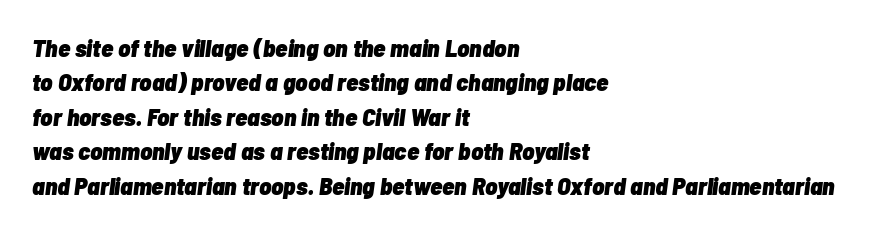
The image shows 25 px bold type, italic (leaning right); set left-aligned, normal line spacing (1.38x), normal letter spacing, not underlined.
